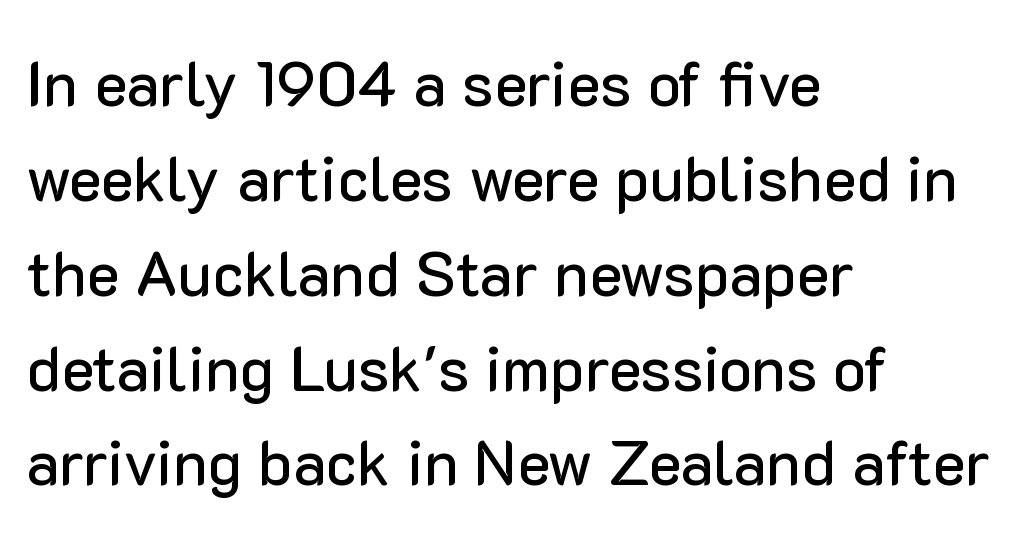
Q: Is the text italic (slanted)? A: No, it is upright.
Q: Is the typeface a serif or a sans-serif typeface? A: Sans-serif.
Q: Is the text underlined? A: No.
Q: How is the paragraph aligned? A: Left-aligned.
Q: Is the spacing between letters normal or unusually wide? A: Normal.
Q: Is the spacing between lines tight, normal or loose? A: Normal.
Q: Width (condensed, normal, or wide)? A: Normal.
Q: Stroke contrast? A: Low.
Q: x-height? A: Medium.
Q: Monospaced? A: No.
